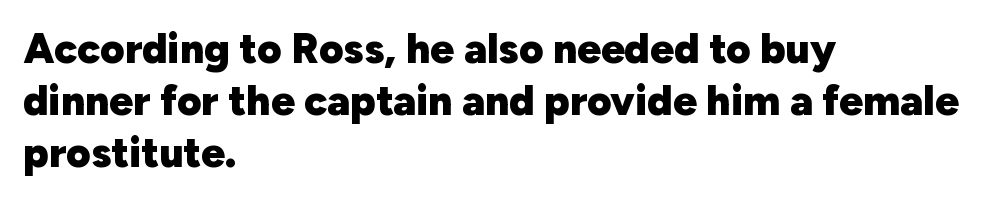
The image shows 42 px heavy sans-serif type, upright; set left-aligned, line spacing 1.24x, normal letter spacing, not underlined; low stroke contrast and a medium x-height.
